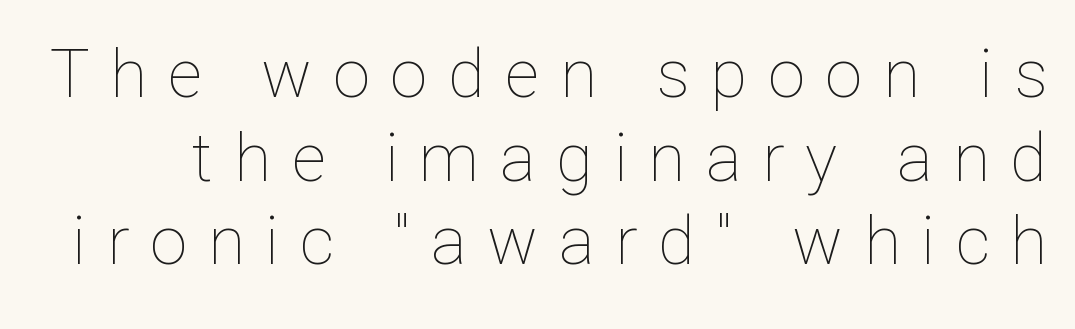
{"italic": "no", "bold": "no", "weight": "thin", "width": "normal", "stroke_contrast": "low", "x_height": "medium", "monospaced": "no", "underline": "no", "line_spacing": "normal", "line_spacing_ratio": 1.25, "letter_spacing": "wide", "letter_spacing_em": 0.31, "glyph_px": 67}
